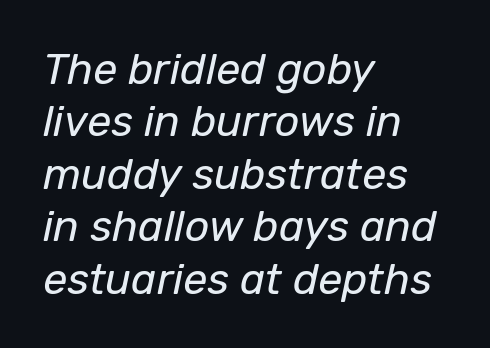
{"italic": "yes", "lean": "right", "slant_degrees": 12, "bold": "no", "weight": "regular", "width": "normal", "stroke_contrast": "low", "x_height": "medium", "monospaced": "no", "underline": "no", "align": "left", "line_spacing_ratio": 1.22, "letter_spacing": "normal", "letter_spacing_em": 0.0, "glyph_px": 43}
